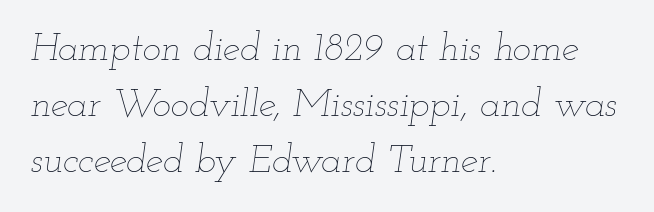
The image shows 39 px thin, wide type, italic (leaning right); set left-aligned, normal line spacing (1.43x), normal letter spacing, not underlined; low stroke contrast and a small x-height.
